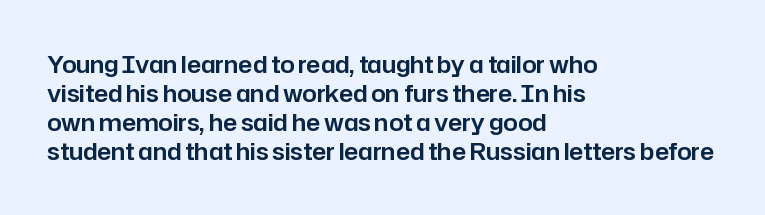
The image shows 23 px text type, upright; set left-aligned, normal line spacing (1.26x), normal letter spacing, not underlined.
